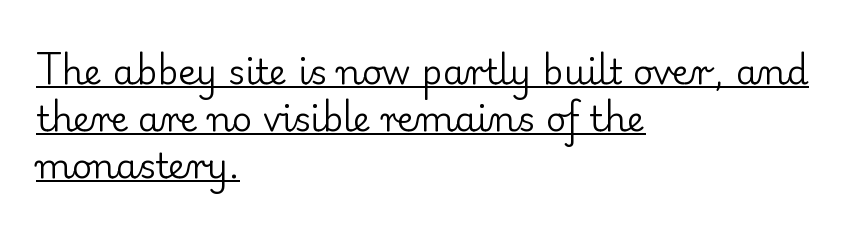
Q: Is the text bold? A: No.
Q: Is the text italic (slanted)? A: No, it is upright.
Q: Is the typeface a serif or a sans-serif typeface? A: Serif.
Q: Is the text underlined? A: Yes.
Q: How is the paragraph aligned? A: Left-aligned.
Q: Is the spacing between letters normal or unusually wide? A: Normal.
Q: Is the spacing between lines tight, normal or loose? A: Normal.
Q: Width (condensed, normal, or wide)? A: Normal.
Q: Stroke contrast? A: Low.
Q: x-height? A: Small.
Q: Monospaced? A: No.
